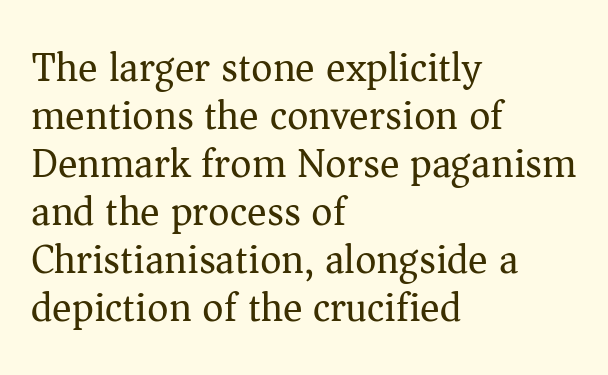
The image shows 41 px regular-weight serif type, upright; set left-aligned, line spacing 1.17x, normal letter spacing, not underlined; medium stroke contrast and a medium x-height.
